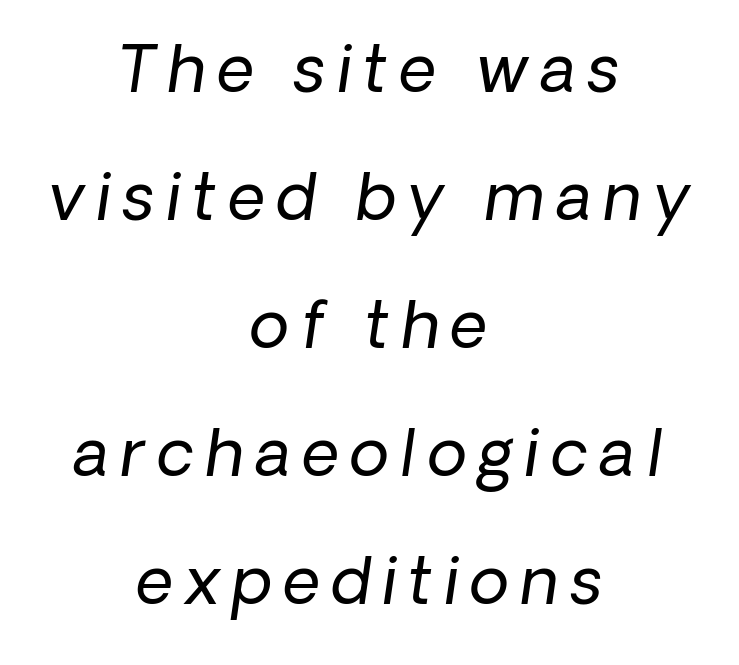
Do the characters align in a grid? No, the font is proportional. Any mark beneath the type? The region is blank. What's the leading like? Stretched, with rows far apart. The characters are drawn with everyday or finer stroke widths. Neither beginnings nor endings align; midpoints do.
